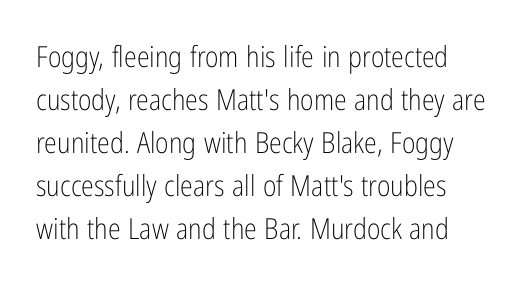
{"serif": "no", "italic": "no", "bold": "no", "weight": "light", "width": "condensed", "stroke_contrast": "low", "x_height": "medium", "monospaced": "no", "underline": "no", "align": "left", "line_spacing": "normal", "line_spacing_ratio": 1.48, "letter_spacing": "normal", "letter_spacing_em": 0.0, "glyph_px": 29}
